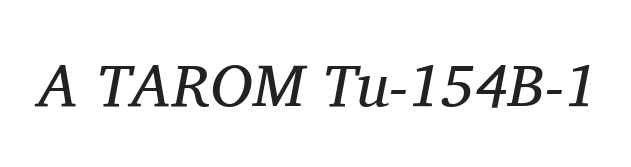
The image shows 60 px regular-weight serif type, italic (leaning right); set normal letter spacing, not underlined; medium stroke contrast and a medium x-height.
